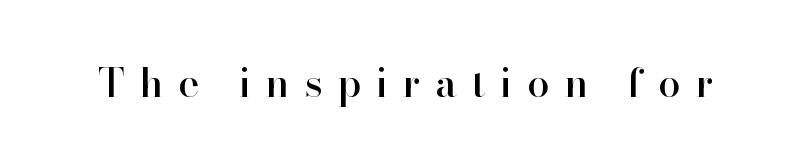
Q: Is the text italic (slanted)? A: No, it is upright.
Q: Is the typeface a serif or a sans-serif typeface? A: Serif.
Q: Is the text underlined? A: No.
Q: Is the spacing between letters normal or unusually wide? A: Unusually wide.
Q: Width (condensed, normal, or wide)? A: Normal.
Q: Stroke contrast? A: High.
Q: x-height? A: Small.
Q: Monospaced? A: No.
